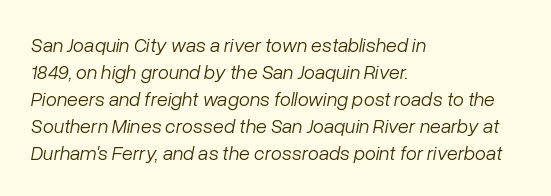
The rendering anchors every line to the left-hand side. This is not heavy type; no bold has been used. Is the type slanted? Yes — the strokes lean at a clear angle. Nobody touched the tracking dial on this one. The passage shown is not underscored anywhere.
